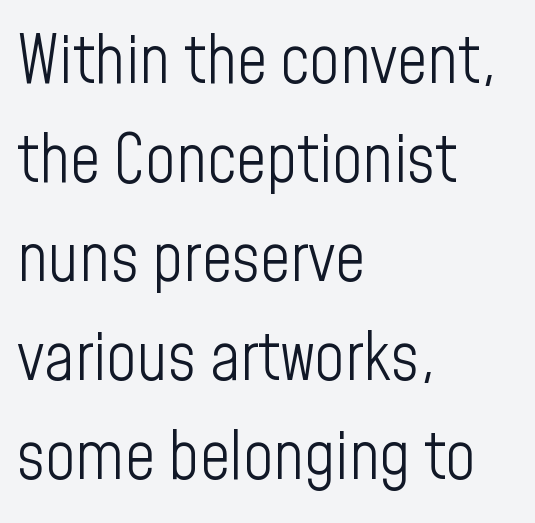
The image shows 66 px light, condensed sans-serif type, upright; set left-aligned, normal line spacing (1.5x), normal letter spacing, not underlined; low stroke contrast and a medium x-height.
